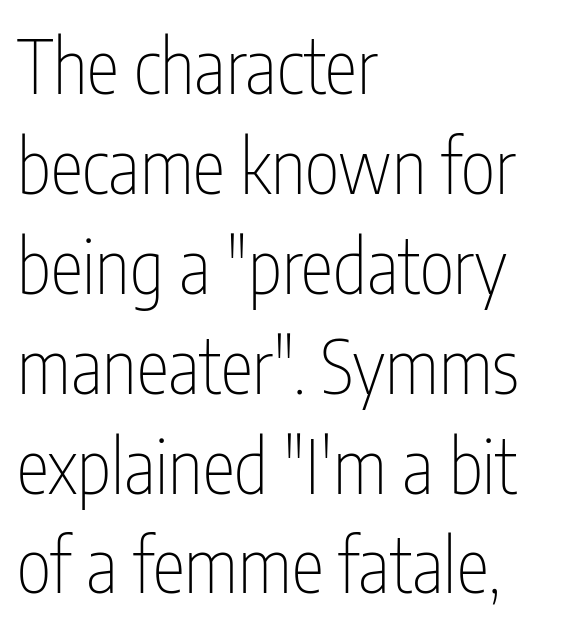
Serifs: no, the terminals of the letterforms are clean. Anything drawn beneath the words? Only blank space. The lines in this sample share a left origin and differ only in where they stop. The cut favours lightness, reaching ordinary text weight at its darkest. The face used here is proportionally spaced, like ordinary book or web type. Tracking here is standard; glyphs follow each other at the usual distance.
